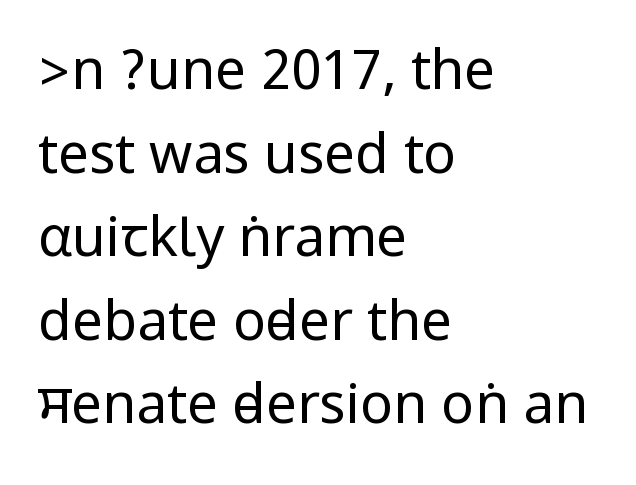
Q: Is the text bold? A: No.
Q: Is the text italic (slanted)? A: No, it is upright.
Q: Is the typeface a serif or a sans-serif typeface? A: Sans-serif.
Q: Is the text underlined? A: No.
Q: How is the paragraph aligned? A: Left-aligned.
Q: Is the spacing between letters normal or unusually wide? A: Normal.
Q: Is the spacing between lines tight, normal or loose? A: Normal.
Q: Width (condensed, normal, or wide)? A: Condensed.
Q: Stroke contrast? A: Low.
